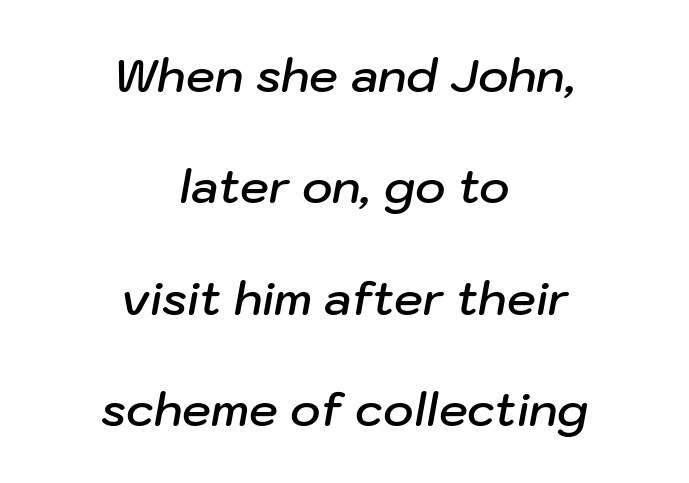
Q: Is the text bold? A: Semi-bold.
Q: Is the text italic (slanted)? A: Yes, it leans right by about 10 degrees.
Q: Is the text underlined? A: No.
Q: How is the paragraph aligned? A: Centered.
Q: Is the spacing between letters normal or unusually wide? A: Normal.
Q: Is the spacing between lines tight, normal or loose? A: Loose.
Q: Width (condensed, normal, or wide)? A: Normal.
Q: Stroke contrast? A: Low.
Q: x-height? A: Medium.
Q: Monospaced? A: No.
